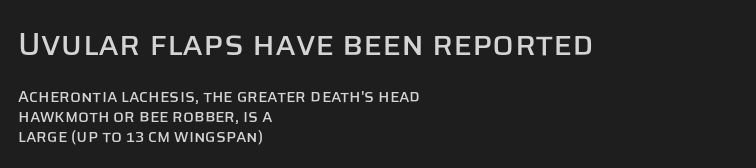
Only glyphs here, with clear space below each row. Varying glyph widths throughout — classic text-font behaviour. Type style note: lacks serifs. The passage is arranged the way most books set body copy — flush left. Designer's note — italics off, roman on.
